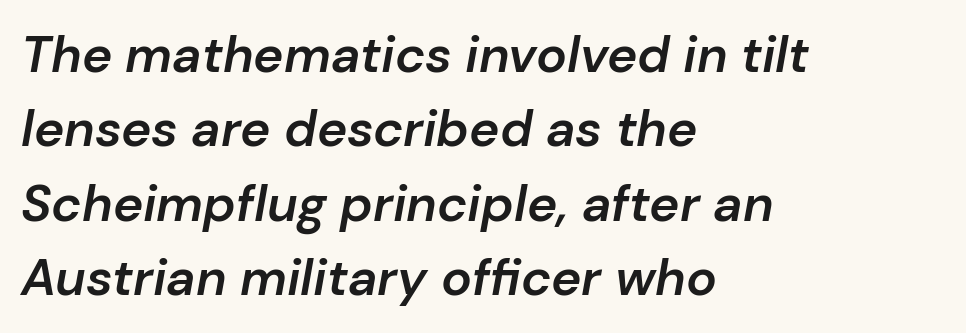
Each line starts at the same left margin while the right side varies. Leading: standard. Do the characters align in a grid? No, the font is proportional. Notice how the stems are inclined rather than vertical — that's the hallmark of italics. Tracking value appears to be zero — textbook default spacing.
